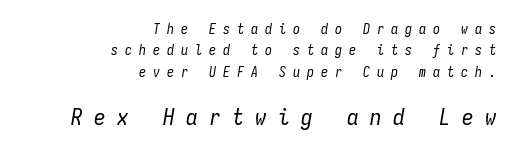
The image shows 23 px text type, italic (leaning right); set right-aligned, normal line spacing (1.52x), unusually wide letter spacing (+0.5 em), not underlined; the second (bottom) block is 1.64x larger.
